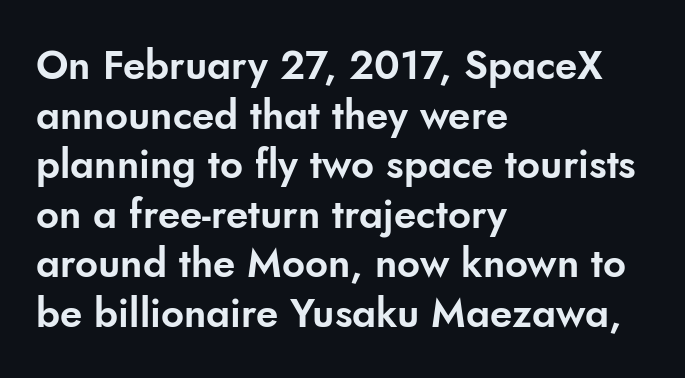
Q: Is the text italic (slanted)? A: No, it is upright.
Q: Is the typeface a serif or a sans-serif typeface? A: Sans-serif.
Q: Is the text underlined? A: No.
Q: How is the paragraph aligned? A: Left-aligned.
Q: Is the spacing between letters normal or unusually wide? A: Normal.
Q: Width (condensed, normal, or wide)? A: Normal.
Q: Stroke contrast? A: Low.
Q: x-height? A: Small.
Q: Monospaced? A: No.
